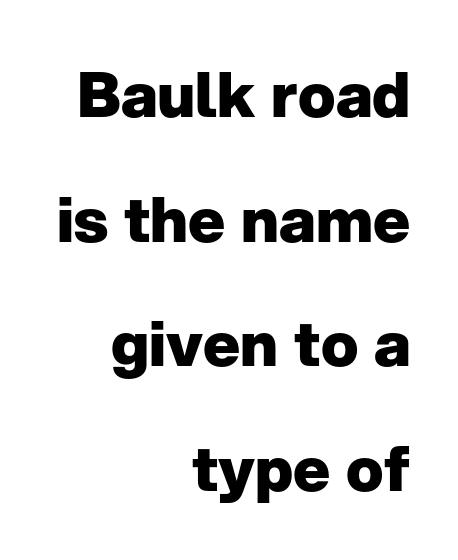
Q: Is the text bold? A: Yes.
Q: Is the text italic (slanted)? A: No, it is upright.
Q: Is the typeface a serif or a sans-serif typeface? A: Sans-serif.
Q: Is the text underlined? A: No.
Q: How is the paragraph aligned? A: Right-aligned.
Q: Is the spacing between letters normal or unusually wide? A: Normal.
Q: Is the spacing between lines tight, normal or loose? A: Loose.
Q: Width (condensed, normal, or wide)? A: Normal.
Q: Stroke contrast? A: Low.
Q: x-height? A: Medium.
Q: Monospaced? A: No.
